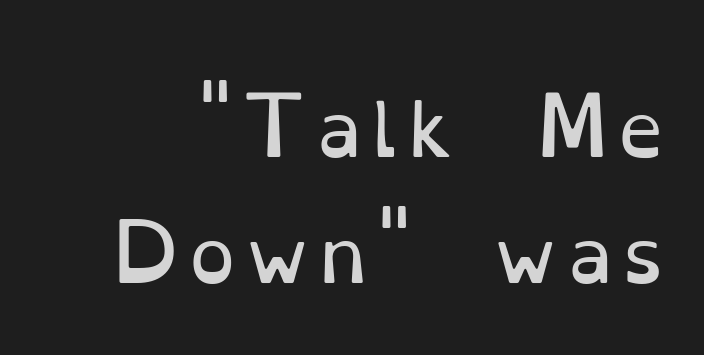
Q: Is the text bold? A: No.
Q: Is the text italic (slanted)? A: No, it is upright.
Q: Is the typeface a serif or a sans-serif typeface? A: Serif.
Q: Is the text underlined? A: No.
Q: Is the spacing between lines tight, normal or loose? A: Normal.
Q: Width (condensed, normal, or wide)? A: Normal.
Q: Stroke contrast? A: Low.
Q: x-height? A: Small.
Q: Monospaced? A: No.
